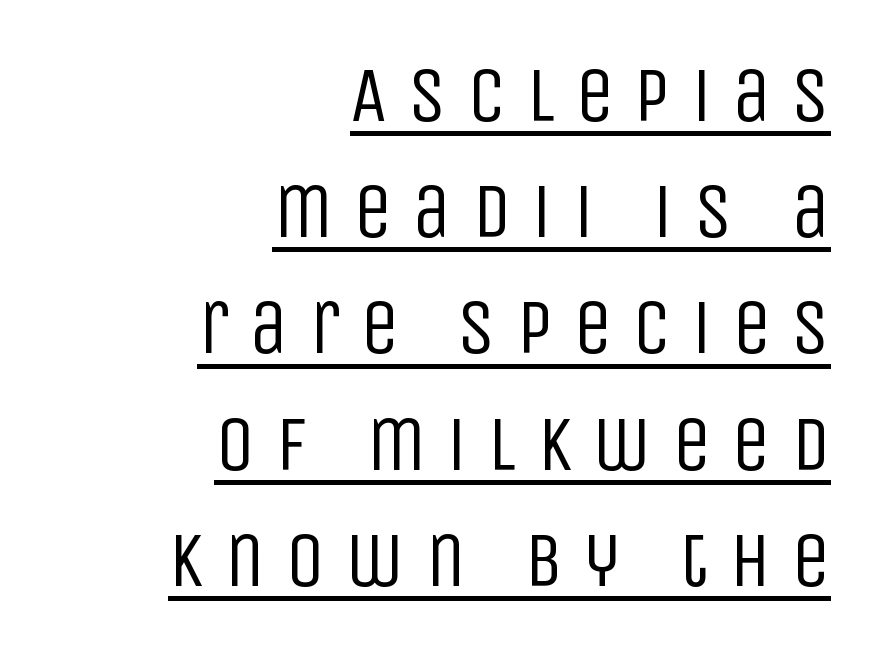
Q: Is the text bold? A: No.
Q: Is the text italic (slanted)? A: No, it is upright.
Q: Is the typeface a serif or a sans-serif typeface? A: Sans-serif.
Q: Is the text underlined? A: Yes.
Q: How is the paragraph aligned? A: Right-aligned.
Q: Is the spacing between letters normal or unusually wide? A: Unusually wide.
Q: Is the spacing between lines tight, normal or loose? A: Normal.
Q: Width (condensed, normal, or wide)? A: Condensed.
Q: Stroke contrast? A: Low.
Q: x-height? A: Large.
Q: Monospaced? A: No.
